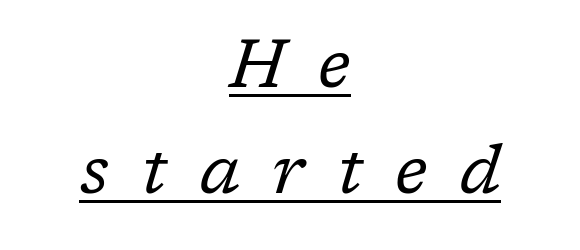
{"serif": "yes", "italic": "yes", "lean": "right", "slant_degrees": 17, "bold": "no", "weight": "regular", "width": "normal", "stroke_contrast": "low", "x_height": "medium", "monospaced": "no", "underline": "yes", "align": "center", "line_spacing": "normal", "line_spacing_ratio": 1.56, "letter_spacing": "wide", "letter_spacing_em": 0.48, "glyph_px": 68}
